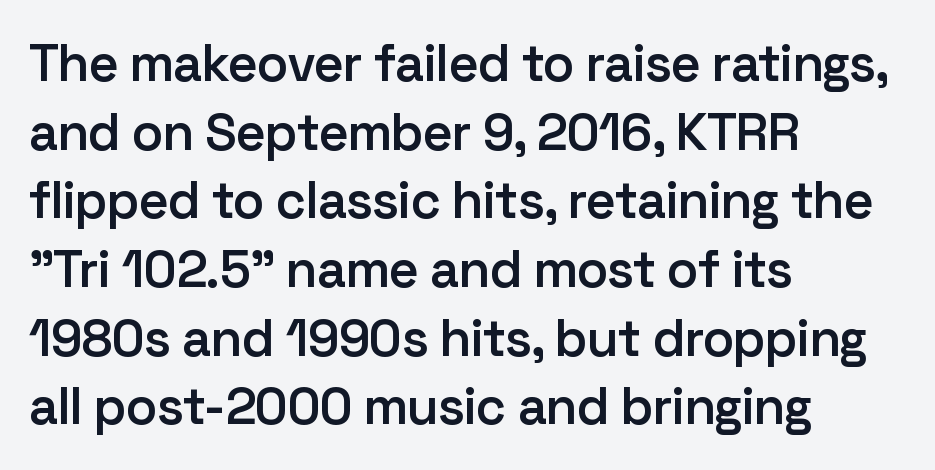
Nothing sits at the stroke ends, so this counts as sans-serif. The passage is arranged the way most books set body copy — flush left. Words float on clear page, feet unadorned. Is this a fixed-width face? No — the glyphs have proportional, varying widths.
